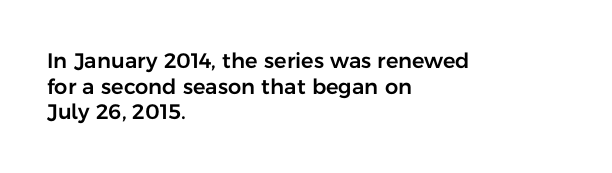
Q: Is the text italic (slanted)? A: No, it is upright.
Q: Is the text underlined? A: No.
Q: How is the paragraph aligned? A: Left-aligned.
Q: Is the spacing between letters normal or unusually wide? A: Normal.
